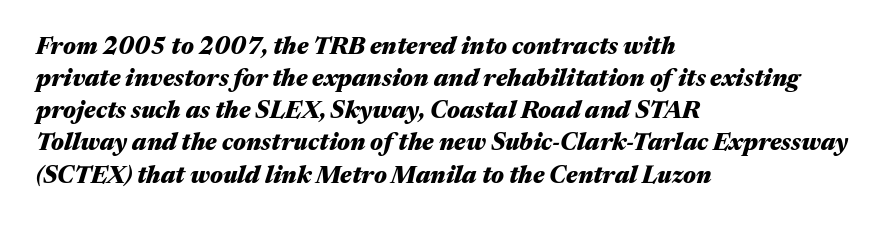
The image shows 24 px bold type, italic (leaning right); set left-aligned, normal line spacing (1.34x), normal letter spacing, not underlined.
